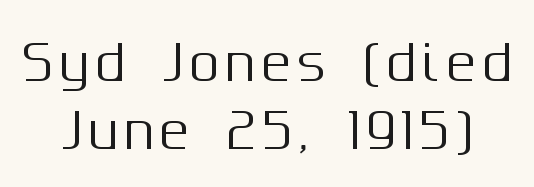
Each letter keeps its own natural width here, so spacing adapts to shape. This sample uses a sans-serif face. The type sits square on the baseline with zero lean. The block of text has a typical density, with ordinary space between rows. Underline: absent.
